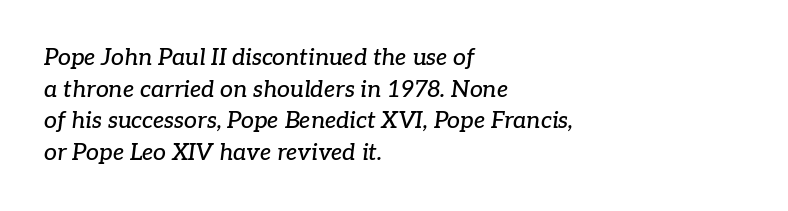
The baseline area is clear. Is there much room between lines? A standard amount, neither cramped nor airy. The glyphs look as if they've been sheared to an angle. This rendering leaves character spacing at its baseline value. Does the copy run flush right? No — it runs flush left.
